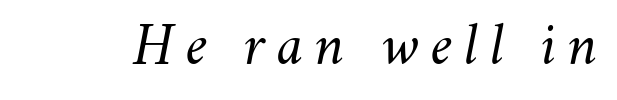
Descenders hang freely into open space. Character widths vary here, with narrow letters taking less room than wide ones. No letter is thick-stroked: the sample isn't bold. Looking at the ascenders, they clearly lean.
